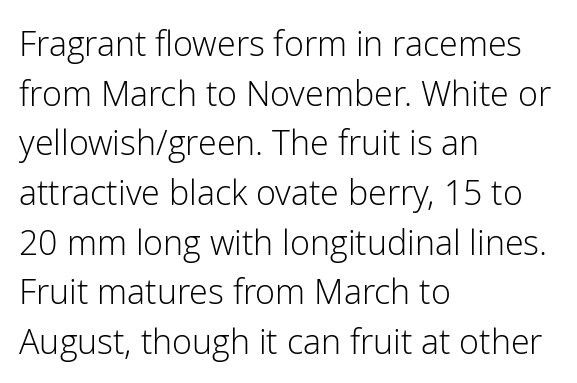
{"serif": "no", "italic": "no", "bold": "no", "weight": "light", "width": "normal", "stroke_contrast": "low", "x_height": "medium", "monospaced": "no", "underline": "no", "align": "left", "line_spacing": "normal", "line_spacing_ratio": 1.46, "letter_spacing": "normal", "letter_spacing_em": 0.0, "glyph_px": 34}
